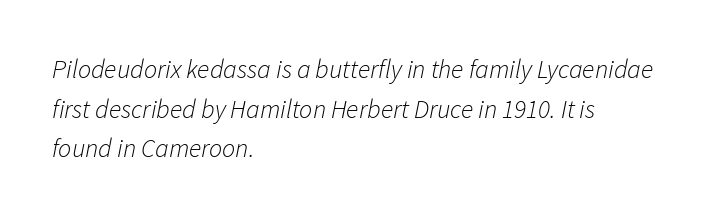
{"italic": "yes", "lean": "right", "slant_degrees": 11, "bold": "no", "underline": "no", "align": "left", "line_spacing": "normal", "line_spacing_ratio": 1.52, "letter_spacing": "normal", "letter_spacing_em": 0.0, "glyph_px": 26}
